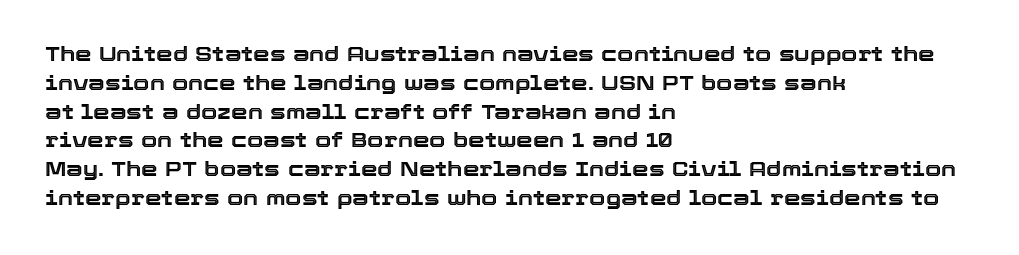
{"italic": "no", "underline": "no", "align": "left", "line_spacing": "normal", "line_spacing_ratio": 1.37, "letter_spacing": "normal", "letter_spacing_em": 0.0, "glyph_px": 21}
